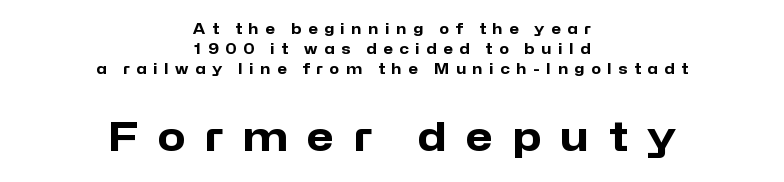
{"serif": "no", "italic": "no", "bold": "yes", "weight": "heavy", "width": "normal", "stroke_contrast": "low", "x_height": "medium", "monospaced": "no", "underline": "no", "align": "center", "line_spacing": "normal", "line_spacing_ratio": 1.43, "letter_spacing": "wide", "letter_spacing_em": 0.48, "larger_block": "second", "size_ratio": 2.86, "glyph_px": 40}
